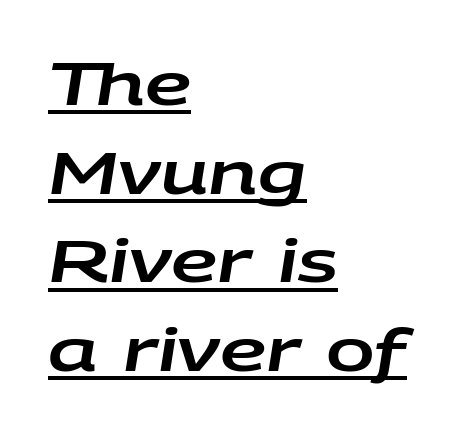
The whole block is typeset with a tilt. In terms of letterspacing, this is plain default setting. The passage shown is typed in a proportional face where columns would drift. This sample is left-justified, so line endings fall wherever the words run out.
